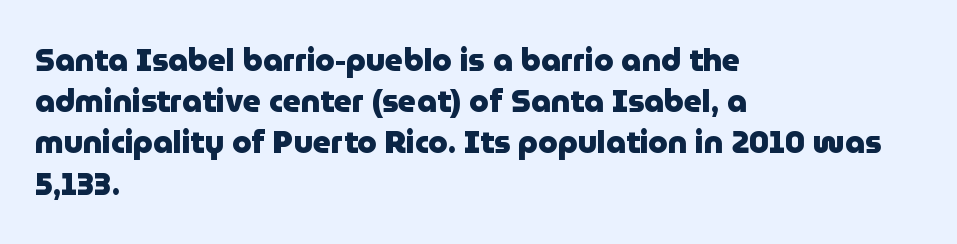
The image shows 31 px heavy sans-serif type, upright; set left-aligned, normal line spacing (1.33x), normal letter spacing, not underlined; low stroke contrast and a medium x-height.
